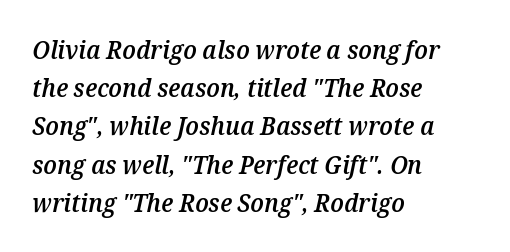
The image shows 25 px text type, italic (leaning right); set left-aligned, normal line spacing (1.53x), normal letter spacing, not underlined.
